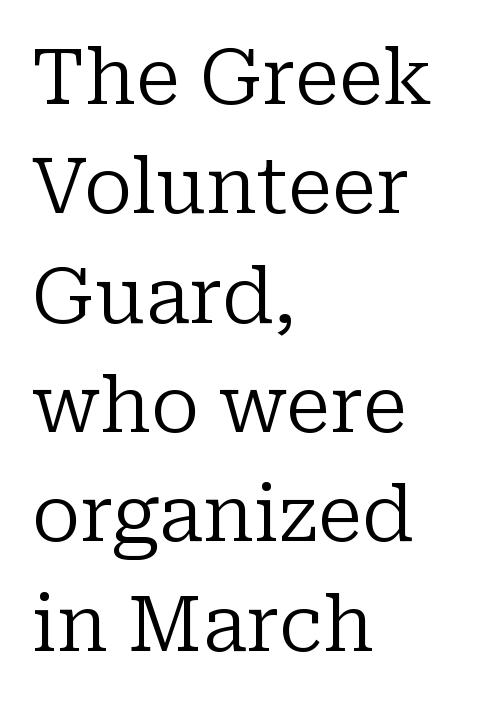
Q: Is the text bold? A: No.
Q: Is the text italic (slanted)? A: No, it is upright.
Q: Is the typeface a serif or a sans-serif typeface? A: Serif.
Q: Is the text underlined? A: No.
Q: How is the paragraph aligned? A: Left-aligned.
Q: Is the spacing between letters normal or unusually wide? A: Normal.
Q: Is the spacing between lines tight, normal or loose? A: Normal.
Q: Width (condensed, normal, or wide)? A: Normal.
Q: Stroke contrast? A: Low.
Q: x-height? A: Medium.
Q: Monospaced? A: No.
